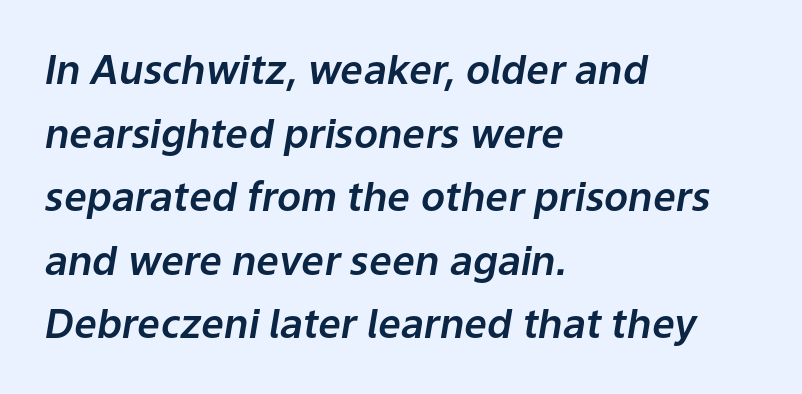
The image shows 40 px text type, italic (leaning right); set left-aligned, normal line spacing (1.59x), normal letter spacing, not underlined; low stroke contrast and a medium x-height.
